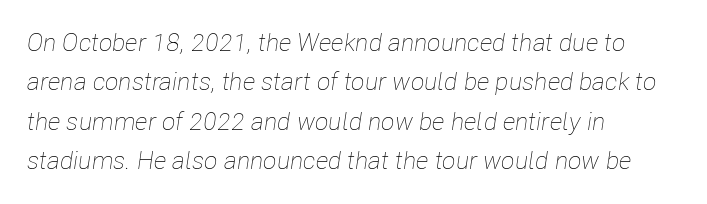
{"italic": "yes", "lean": "right", "slant_degrees": 8, "bold": "no", "underline": "no", "align": "left", "line_spacing": "normal", "line_spacing_ratio": 1.58, "letter_spacing": "normal", "letter_spacing_em": 0.0, "glyph_px": 25}
